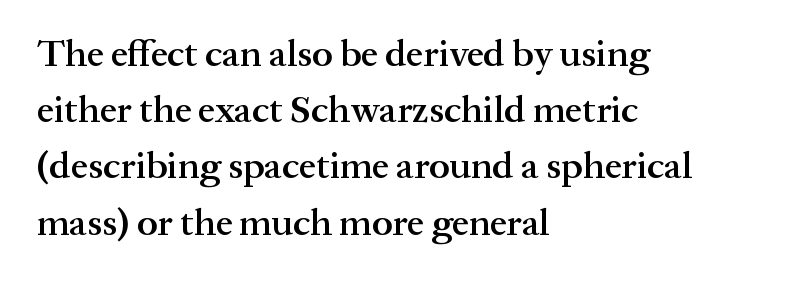
{"serif": "yes", "italic": "no", "bold": "semi", "weight": "semibold", "width": "normal", "stroke_contrast": "medium", "x_height": "medium", "monospaced": "no", "underline": "no", "align": "left", "line_spacing": "normal", "line_spacing_ratio": 1.48, "letter_spacing": "normal", "letter_spacing_em": 0.0, "glyph_px": 38}
